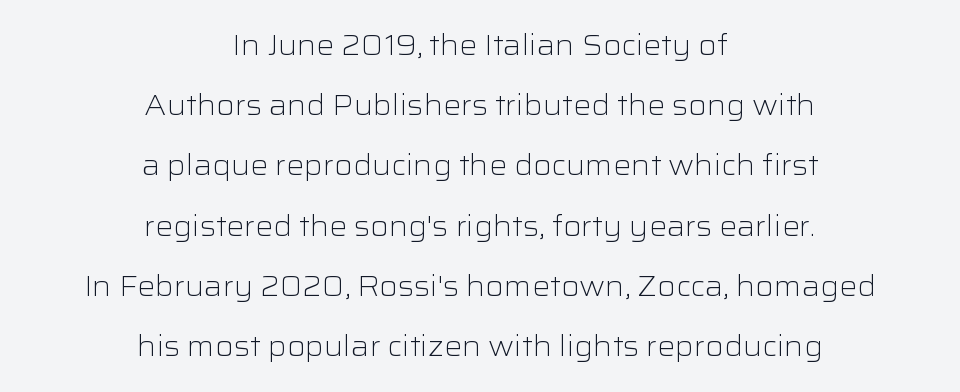
Decoration check: the copy has no underline. This sample uses plain, unmodified letter spacing. Where is the straight margin? There isn't one; the lines are centered. Vertical strokes here are truly vertical.
